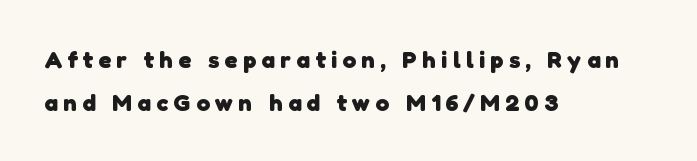
Q: Is the text bold? A: Yes.
Q: Is the text underlined? A: No.
Q: How is the paragraph aligned? A: Left-aligned.
Q: Is the spacing between letters normal or unusually wide? A: Unusually wide.
